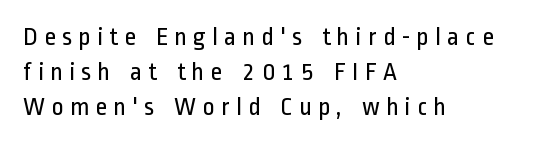
Q: Is the text bold? A: No.
Q: Is the text italic (slanted)? A: No, it is upright.
Q: Is the text underlined? A: No.
Q: How is the paragraph aligned? A: Left-aligned.
Q: Is the spacing between letters normal or unusually wide? A: Unusually wide.
Q: Is the spacing between lines tight, normal or loose? A: Normal.
